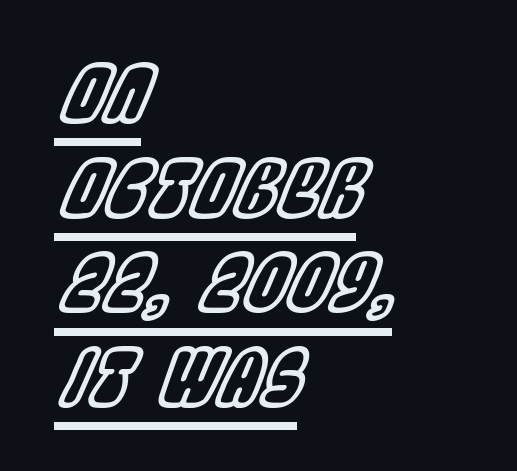
{"italic": "yes", "lean": "right", "slant_degrees": 22, "width": "condensed", "x_height": "large", "monospaced": "no", "underline": "yes", "align": "left", "line_spacing_ratio": 1.23, "letter_spacing": "normal", "letter_spacing_em": 0.0, "glyph_px": 77}
